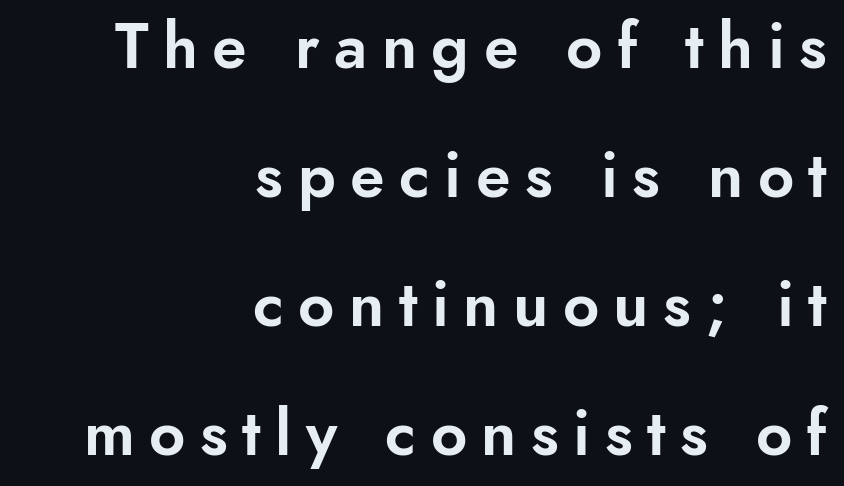
Vertical strokes here are truly vertical. Interline gaps are noticeably wide in this sample. Rule under the text: the space is simply empty. Here the glyphs are tracked loosely, breaking word shapes into spaced letters. Visually the block forms a straight wall on the right and a jagged coastline on the left.
